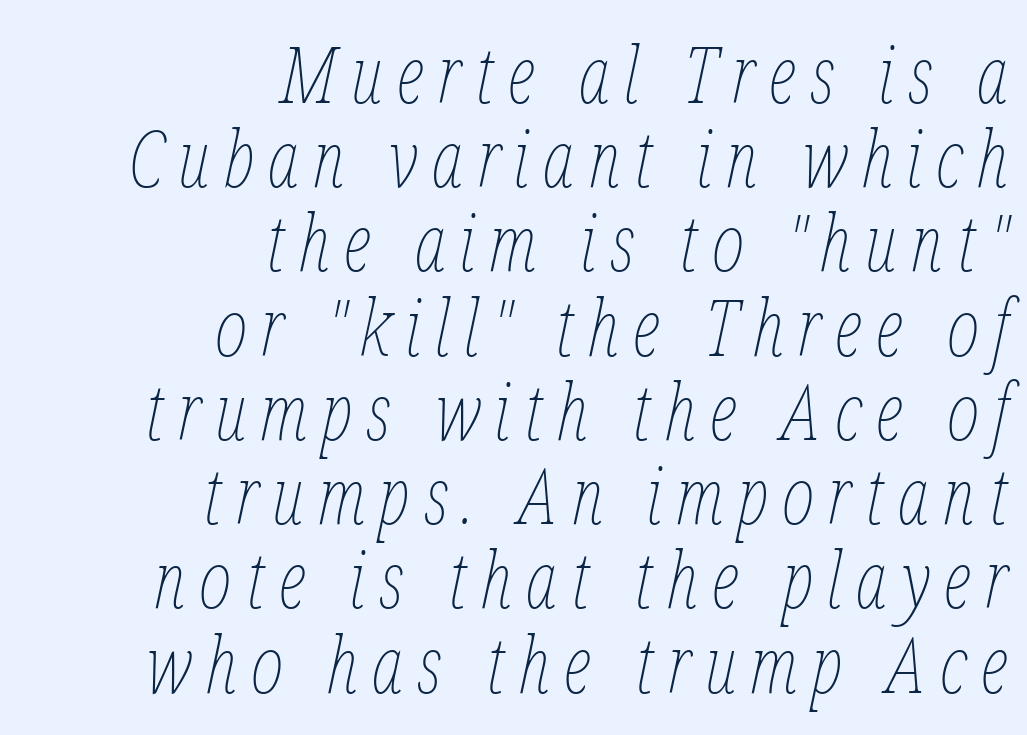
Q: Is the text bold? A: No.
Q: Is the text italic (slanted)? A: Yes, it leans right by about 12 degrees.
Q: Is the text underlined? A: No.
Q: How is the paragraph aligned? A: Right-aligned.
Q: Is the spacing between lines tight, normal or loose? A: Tight.
Q: Width (condensed, normal, or wide)? A: Condensed.
Q: Stroke contrast? A: Low.
Q: x-height? A: Medium.
Q: Monospaced? A: No.
